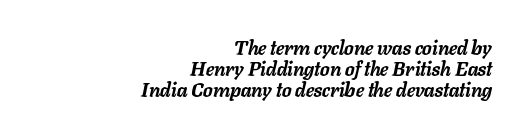
The image shows 20 px bold type, italic (leaning right); set right-aligned, tight line spacing (1.05x), normal letter spacing, not underlined.
